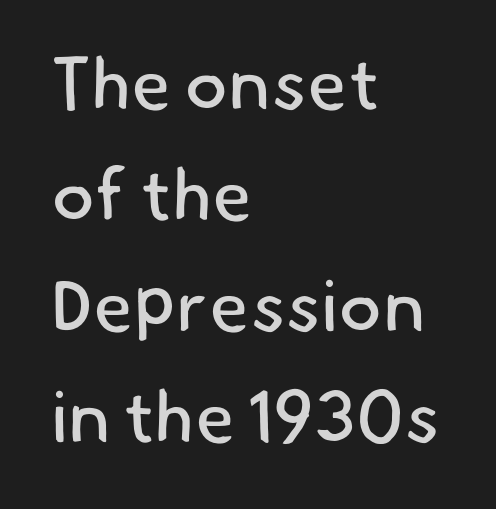
Q: Is the text bold? A: No.
Q: Is the typeface a serif or a sans-serif typeface? A: Sans-serif.
Q: Is the text underlined? A: No.
Q: How is the paragraph aligned? A: Left-aligned.
Q: Is the spacing between letters normal or unusually wide? A: Normal.
Q: Is the spacing between lines tight, normal or loose? A: Normal.
Q: Width (condensed, normal, or wide)? A: Normal.
Q: Stroke contrast? A: Low.
Q: x-height? A: Small.
Q: Monospaced? A: No.
